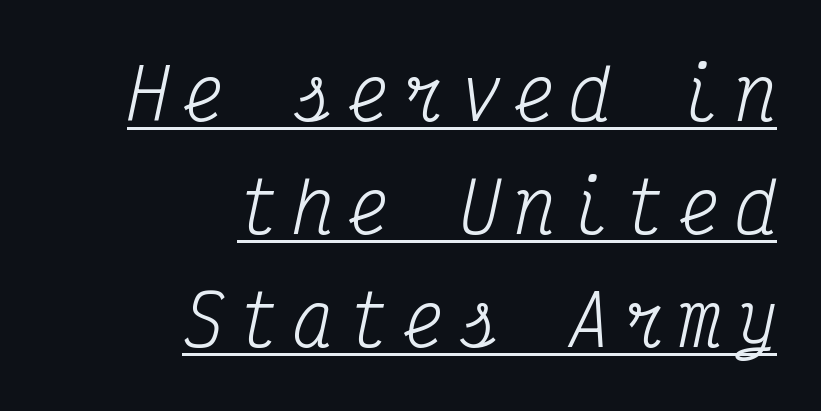
{"serif": "yes", "italic": "yes", "lean": "right", "slant_degrees": 12, "bold": "no", "weight": "regular", "width": "condensed", "stroke_contrast": "medium", "x_height": "medium", "monospaced": "yes", "underline": "yes", "align": "right", "line_spacing": "normal", "line_spacing_ratio": 1.64, "letter_spacing": "wide", "letter_spacing_em": 0.2, "glyph_px": 69}
